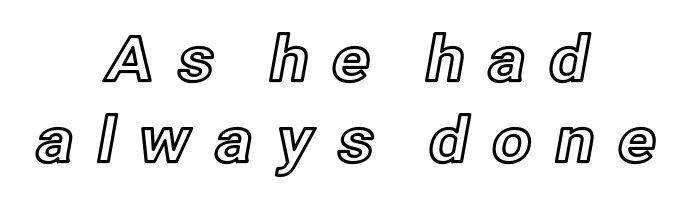
Q: Is the text italic (slanted)? A: Yes.
Q: Is the text underlined? A: No.
Q: How is the paragraph aligned? A: Centered.
Q: Is the spacing between letters normal or unusually wide? A: Unusually wide.
Q: Is the spacing between lines tight, normal or loose? A: Normal.
Q: Width (condensed, normal, or wide)? A: Normal.
Q: x-height? A: Medium.
Q: Monospaced? A: No.
